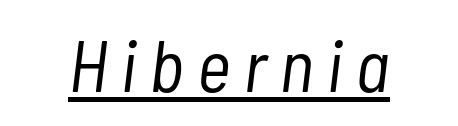
Q: Is the text bold? A: No.
Q: Is the text italic (slanted)? A: Yes, it leans right by about 7 degrees.
Q: Is the text underlined? A: Yes.
Q: Width (condensed, normal, or wide)? A: Condensed.
Q: Stroke contrast? A: Low.
Q: x-height? A: Medium.
Q: Monospaced? A: No.
